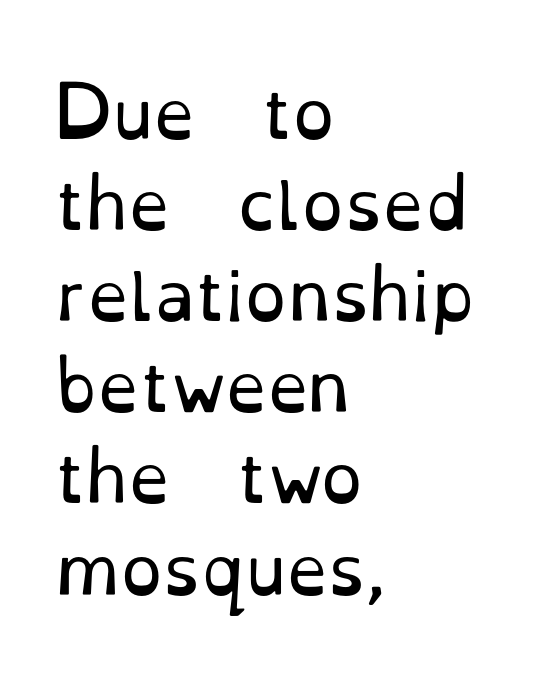
{"italic": "no", "bold": "no", "weight": "regular", "width": "normal", "stroke_contrast": "low", "x_height": "small", "monospaced": "no", "underline": "no", "align": "left", "line_spacing": "normal", "line_spacing_ratio": 1.36, "letter_spacing": "normal", "letter_spacing_em": 0.0, "glyph_px": 67}
